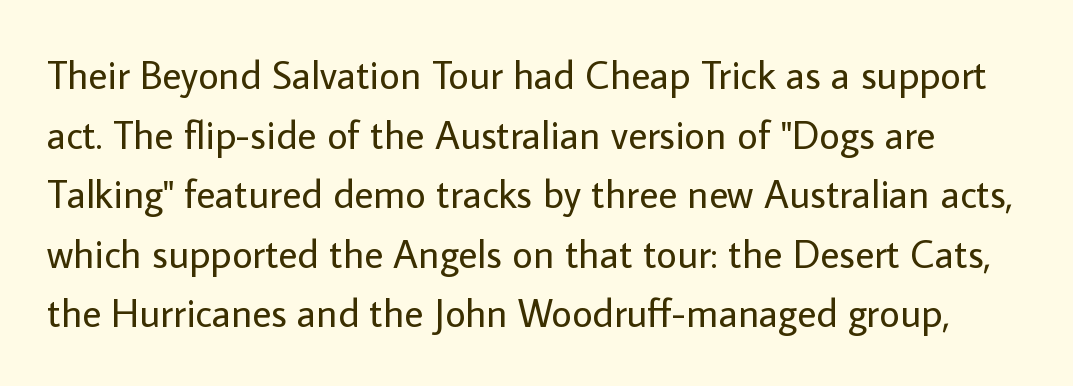
The image shows 40 px regular-weight sans-serif type, upright; set normal line spacing (1.49x), normal letter spacing, not underlined; low stroke contrast and a medium x-height.
